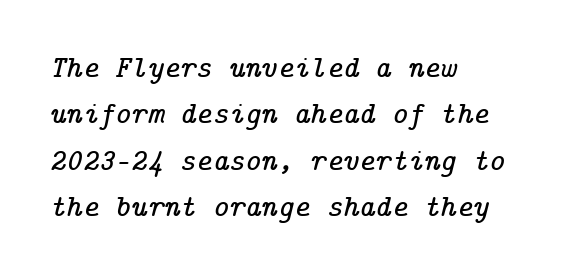
The horizontal fit of the characters is conventional and even. Does the lettering tilt? It does — this is italic. Anything drawn beneath the words? Only blank space. Letterform terminals end in serifs throughout the passage. Vertical spacing — default.
